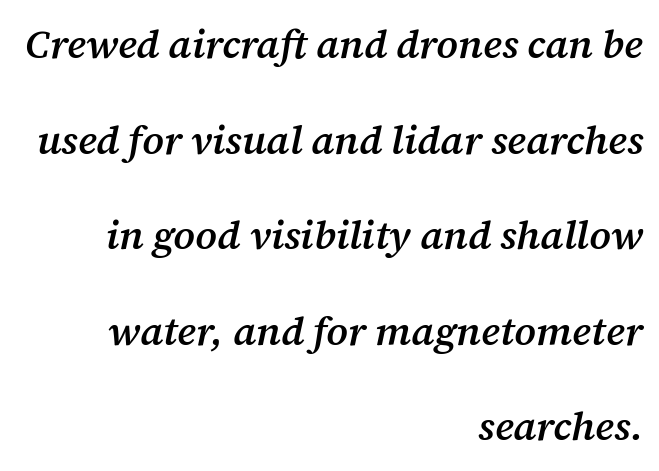
Q: Is the text bold? A: Semi-bold.
Q: Is the text italic (slanted)? A: Yes, it leans right by about 12 degrees.
Q: Is the typeface a serif or a sans-serif typeface? A: Serif.
Q: Is the text underlined? A: No.
Q: How is the paragraph aligned? A: Right-aligned.
Q: Is the spacing between letters normal or unusually wide? A: Normal.
Q: Is the spacing between lines tight, normal or loose? A: Loose.
Q: Width (condensed, normal, or wide)? A: Normal.
Q: Stroke contrast? A: Medium.
Q: x-height? A: Medium.
Q: Monospaced? A: No.
